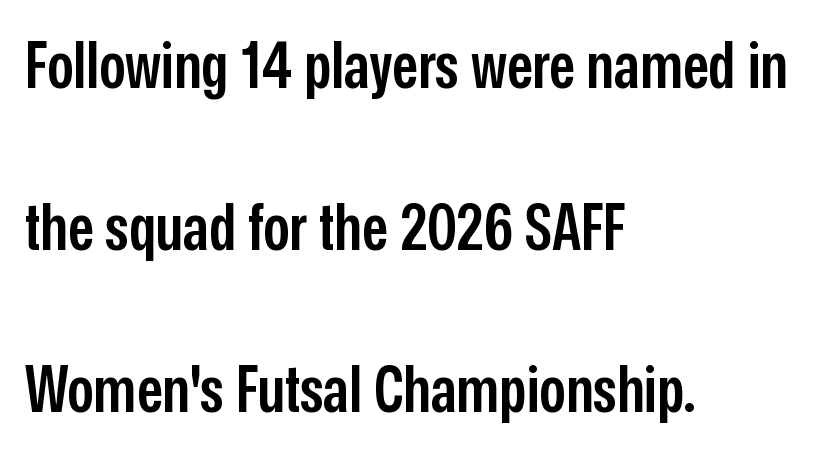
Q: Is the text bold? A: Semi-bold.
Q: Is the text italic (slanted)? A: No, it is upright.
Q: Is the typeface a serif or a sans-serif typeface? A: Sans-serif.
Q: Is the text underlined? A: No.
Q: How is the paragraph aligned? A: Left-aligned.
Q: Is the spacing between letters normal or unusually wide? A: Normal.
Q: Is the spacing between lines tight, normal or loose? A: Loose.
Q: Width (condensed, normal, or wide)? A: Condensed.
Q: Stroke contrast? A: Low.
Q: x-height? A: Medium.
Q: Monospaced? A: No.
